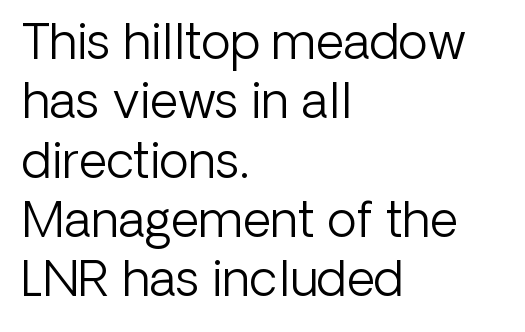
Ordinary non-slanted type is in use. Stroke terminals: plain, sans-serif. All the whitespace from short lines collects on the right. Spacing between characters is what you'd get straight out of the box.
